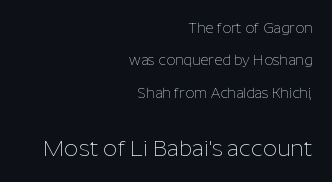
Q: Is the text bold? A: No.
Q: Is the text italic (slanted)? A: No, it is upright.
Q: Is the text underlined? A: No.
Q: How is the paragraph aligned? A: Right-aligned.
Q: Is the spacing between letters normal or unusually wide? A: Normal.
Q: Is the spacing between lines tight, normal or loose? A: Loose.
Q: Which block of text is set in a larger size, the first (top) or the second (bottom)? A: The second (bottom) one.
